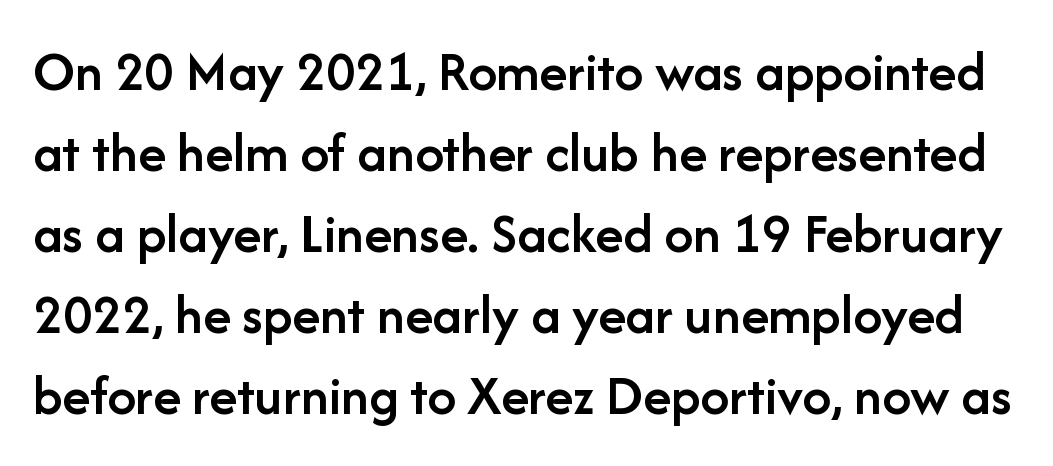
Q: Is the text bold? A: Semi-bold.
Q: Is the text italic (slanted)? A: No, it is upright.
Q: Is the typeface a serif or a sans-serif typeface? A: Sans-serif.
Q: Is the text underlined? A: No.
Q: Is the spacing between letters normal or unusually wide? A: Normal.
Q: Is the spacing between lines tight, normal or loose? A: Normal.
Q: Width (condensed, normal, or wide)? A: Normal.
Q: Stroke contrast? A: Low.
Q: x-height? A: Medium.
Q: Monospaced? A: No.
